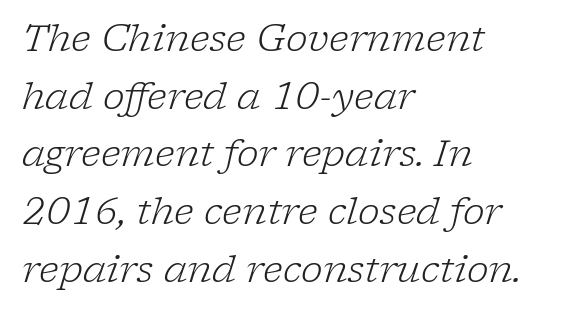
{"serif": "yes", "italic": "yes", "lean": "right", "slant_degrees": 17, "bold": "no", "weight": "light", "width": "normal", "stroke_contrast": "low", "x_height": "medium", "monospaced": "no", "underline": "no", "align": "left", "line_spacing": "normal", "line_spacing_ratio": 1.56, "letter_spacing": "normal", "letter_spacing_em": 0.0, "glyph_px": 37}
